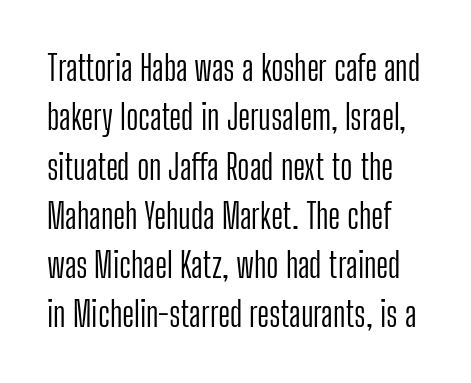
The image shows 34 px light, condensed sans-serif type, upright; set normal line spacing (1.45x), normal letter spacing, not underlined; low stroke contrast and a medium x-height.
